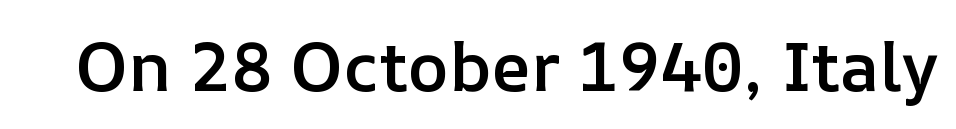
The image shows 69 px semibold type, upright; set normal letter spacing, not underlined; low stroke contrast and a medium x-height.
